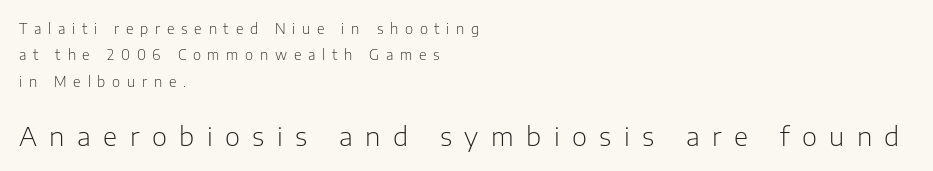
{"italic": "no", "bold": "no", "underline": "no", "align": "left", "line_spacing_ratio": 1.88, "letter_spacing": "wide", "letter_spacing_em": 0.48, "larger_block": "second", "size_ratio": 1.86, "glyph_px": 26}
